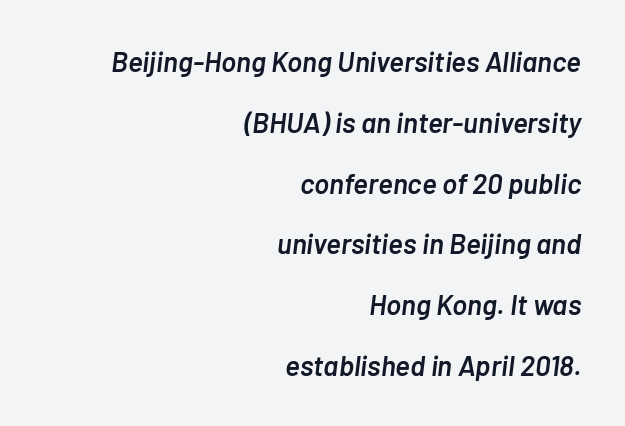
Q: Is the text bold? A: Semi-bold.
Q: Is the text italic (slanted)? A: Yes, it leans right by about 7 degrees.
Q: Is the text underlined? A: No.
Q: How is the paragraph aligned? A: Right-aligned.
Q: Is the spacing between letters normal or unusually wide? A: Normal.
Q: Is the spacing between lines tight, normal or loose? A: Loose.
Q: Width (condensed, normal, or wide)? A: Normal.
Q: Stroke contrast? A: Low.
Q: x-height? A: Medium.
Q: Monospaced? A: No.
